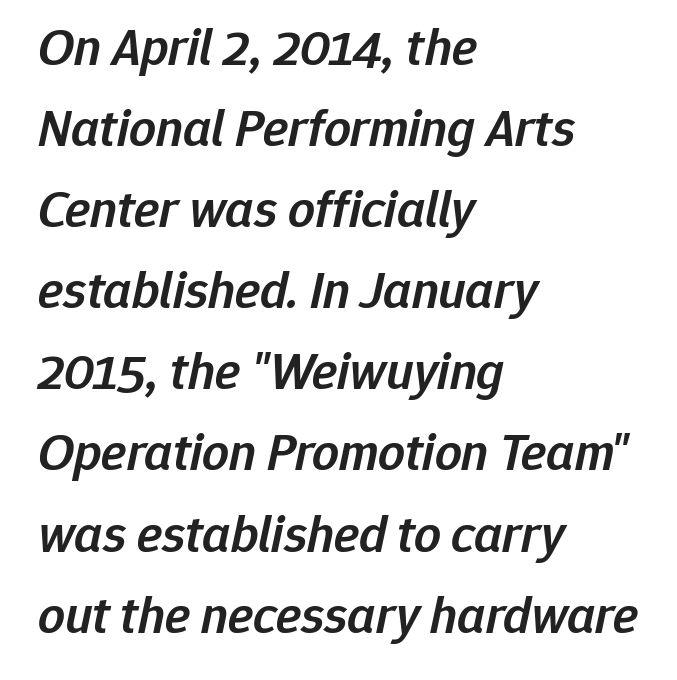
Clear beneath every line of the passage. Leftover space on each line is placed entirely after the last word. These lines keep a tight, regular rhythm from letter to letter. Posture: slanted. The sample has been set in demibold, a notch under bold. This sample has the flowing, uneven cadence of proportional lettering.
